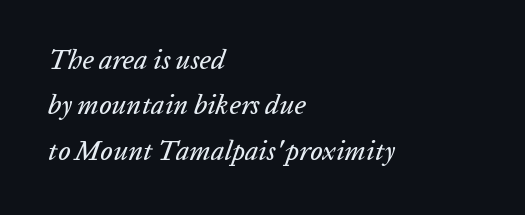
{"italic": "yes", "lean": "right", "slant_degrees": 20, "underline": "no", "align": "left", "line_spacing": "normal", "line_spacing_ratio": 1.68, "letter_spacing": "normal", "letter_spacing_em": 0.0, "glyph_px": 27}
